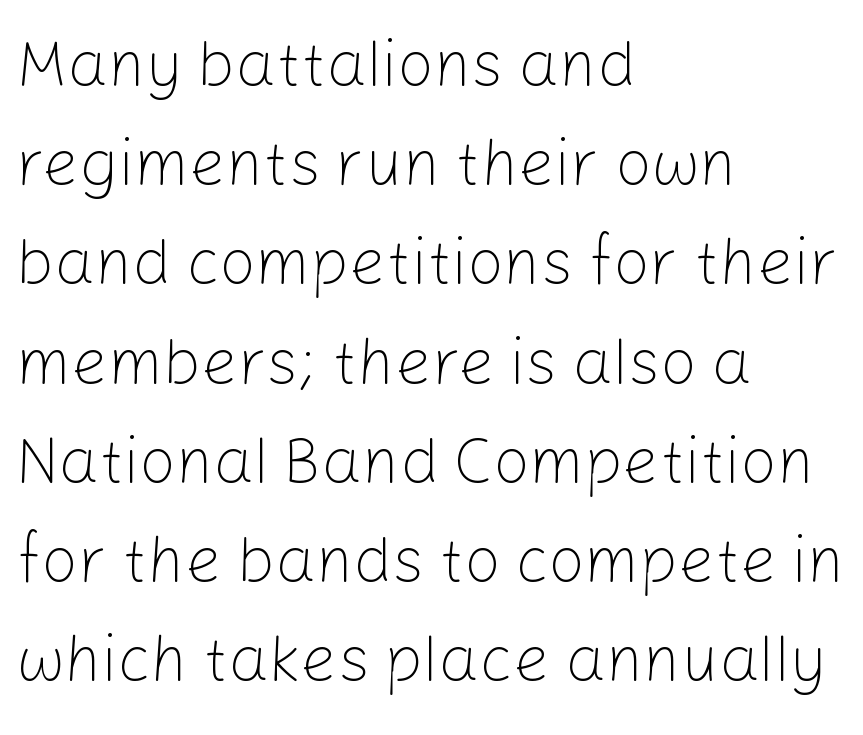
Q: Is the text bold? A: No.
Q: Is the text italic (slanted)? A: No, it is upright.
Q: Is the typeface a serif or a sans-serif typeface? A: Sans-serif.
Q: Is the text underlined? A: No.
Q: How is the paragraph aligned? A: Left-aligned.
Q: Is the spacing between letters normal or unusually wide? A: Normal.
Q: Is the spacing between lines tight, normal or loose? A: Normal.
Q: Width (condensed, normal, or wide)? A: Normal.
Q: Stroke contrast? A: Low.
Q: x-height? A: Medium.
Q: Monospaced? A: No.
